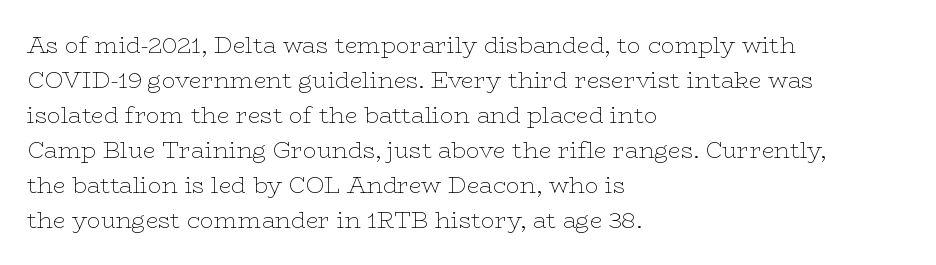
The image shows 23 px text type, upright; set left-aligned, normal line spacing (1.52x), normal letter spacing, not underlined.
